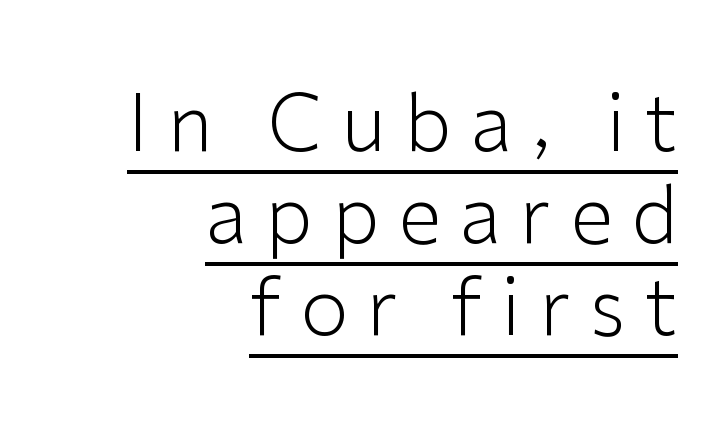
{"serif": "no", "italic": "no", "bold": "no", "weight": "light", "width": "normal", "stroke_contrast": "low", "x_height": "medium", "monospaced": "no", "underline": "yes", "align": "right", "line_spacing_ratio": 1.18, "letter_spacing": "wide", "letter_spacing_em": 0.24, "glyph_px": 78}
